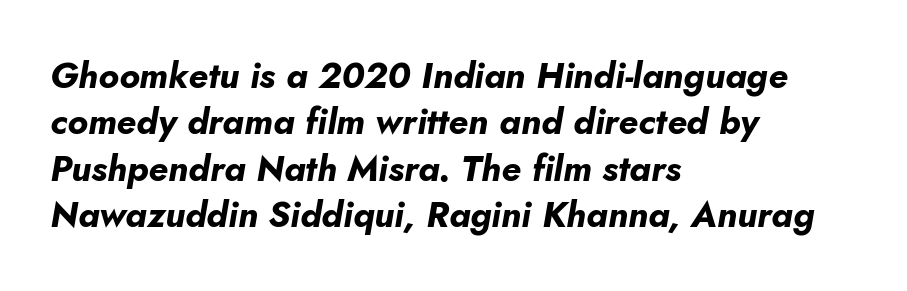
This is oblique type, the kind used for emphasis or titles. Caption: multi-line text, flush left, ragged right. In terms of leading, this rendering sits right in the middle. Check the space under the baseline: it is left empty. This sample has the flowing, uneven cadence of proportional lettering.
